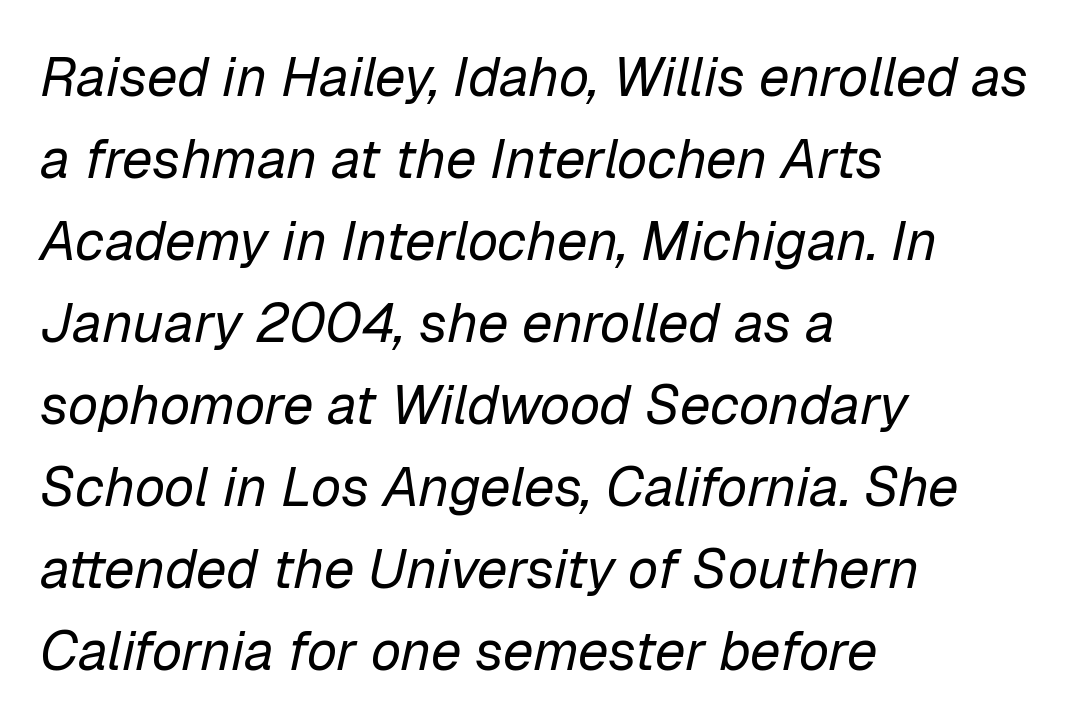
{"italic": "yes", "lean": "right", "slant_degrees": 12, "bold": "no", "weight": "regular", "width": "normal", "stroke_contrast": "low", "x_height": "medium", "monospaced": "no", "underline": "no", "align": "left", "line_spacing": "normal", "line_spacing_ratio": 1.49, "letter_spacing": "normal", "letter_spacing_em": 0.0, "glyph_px": 55}
